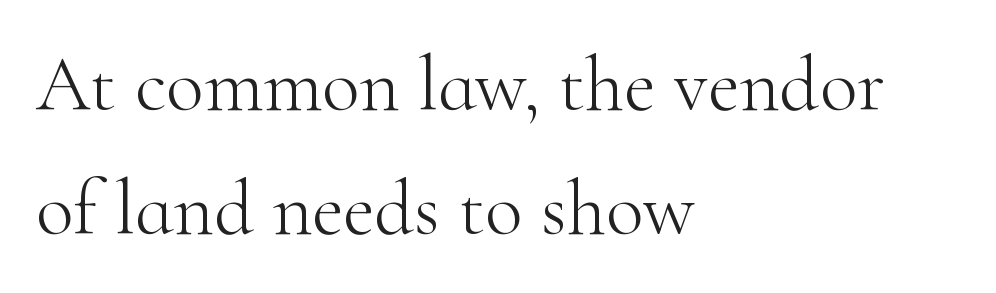
How would I describe the line gaps? Plain and ordinary. The letters sit at their default tracking, neither squeezed nor spread. The rendering anchors every line to the left-hand side. The letters advance in unequal steps, a hallmark of proportional type. The space directly below the letters is spotless.
